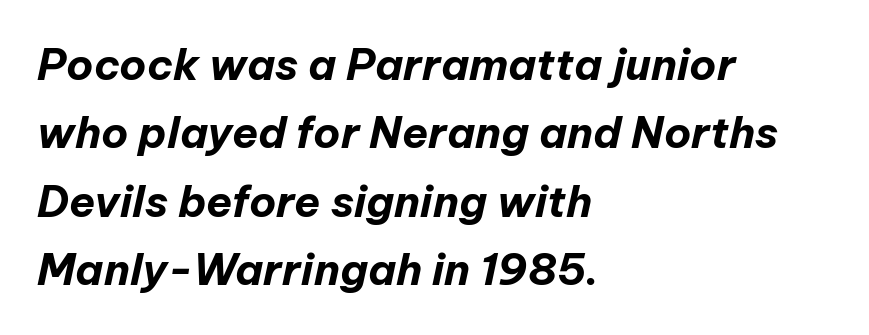
The image shows 43 px bold type, italic (leaning right); set left-aligned, normal line spacing (1.59x), normal letter spacing, not underlined; low stroke contrast and a medium x-height.
